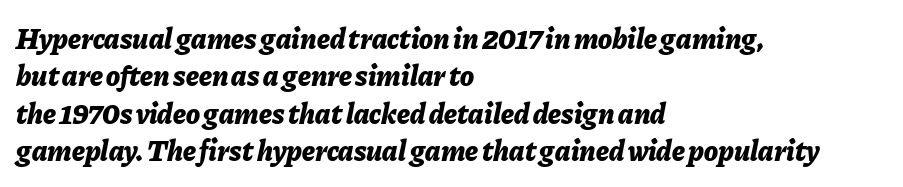
{"italic": "yes", "lean": "right", "slant_degrees": 11, "bold": "yes", "weight": "bold", "width": "normal", "stroke_contrast": "low", "x_height": "medium", "monospaced": "no", "underline": "no", "align": "left", "line_spacing": "normal", "line_spacing_ratio": 1.29, "letter_spacing": "normal", "letter_spacing_em": 0.0, "glyph_px": 29}
